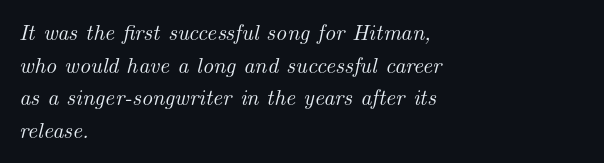
The image shows 22 px text type, italic (leaning right); set left-aligned, normal line spacing (1.48x), normal letter spacing, not underlined.
